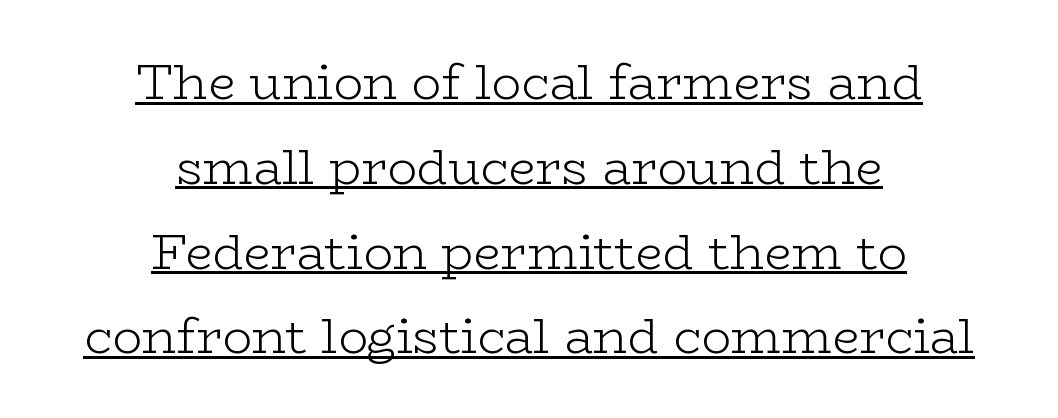
{"serif": "yes", "italic": "no", "bold": "no", "weight": "light", "width": "wide", "stroke_contrast": "low", "x_height": "medium", "monospaced": "no", "underline": "yes", "align": "center", "line_spacing_ratio": 1.73, "letter_spacing": "normal", "letter_spacing_em": 0.0, "glyph_px": 49}
